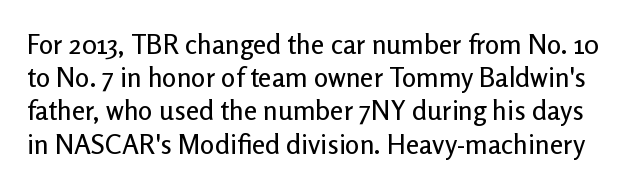
{"italic": "no", "underline": "no", "line_spacing_ratio": 1.23, "letter_spacing": "normal", "letter_spacing_em": 0.0, "glyph_px": 27}
